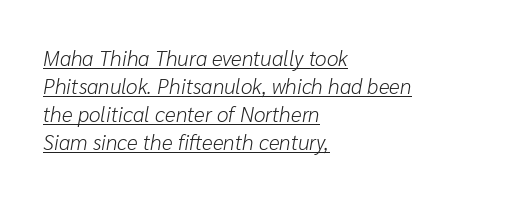
{"italic": "yes", "lean": "right", "slant_degrees": 10, "bold": "no", "underline": "yes", "align": "left", "line_spacing": "normal", "line_spacing_ratio": 1.33, "letter_spacing": "normal", "letter_spacing_em": 0.0, "glyph_px": 21}
